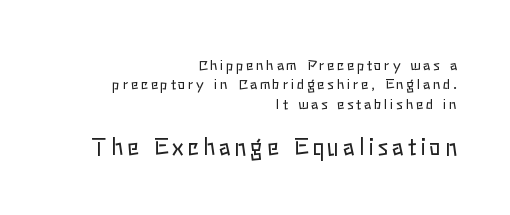
Q: Is the text bold? A: No.
Q: Is the text italic (slanted)? A: No, it is upright.
Q: Is the text underlined? A: No.
Q: How is the paragraph aligned? A: Right-aligned.
Q: Is the spacing between lines tight, normal or loose? A: Normal.
Q: Which block of text is set in a larger size, the first (top) or the second (bottom)? A: The second (bottom) one.
